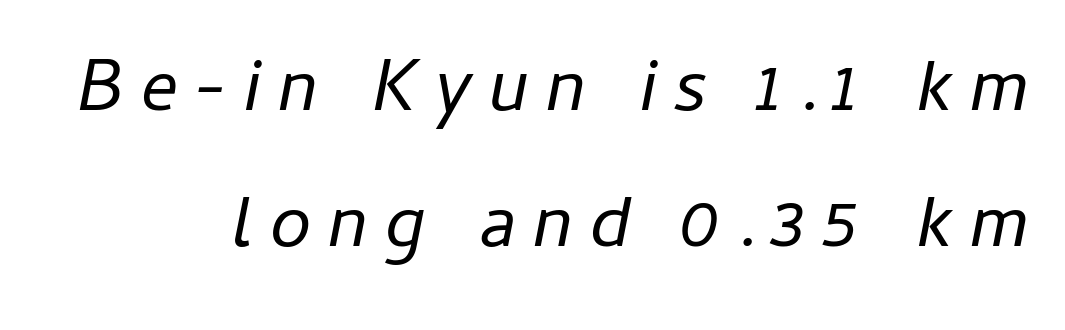
Q: Is the text bold? A: No.
Q: Is the text italic (slanted)? A: Yes, it leans right by about 11 degrees.
Q: Is the text underlined? A: No.
Q: Is the spacing between letters normal or unusually wide? A: Unusually wide.
Q: Width (condensed, normal, or wide)? A: Normal.
Q: Stroke contrast? A: Low.
Q: x-height? A: Medium.
Q: Monospaced? A: No.
